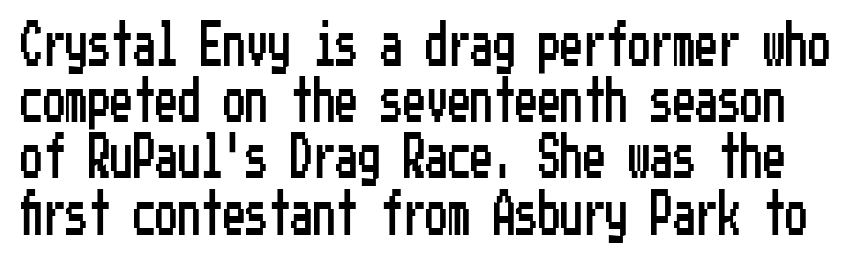
{"serif": "no", "italic": "no", "width": "condensed", "stroke_contrast": "low", "x_height": "medium", "underline": "no", "line_spacing": "normal", "line_spacing_ratio": 1.25, "letter_spacing": "normal", "letter_spacing_em": 0.0, "glyph_px": 45}
